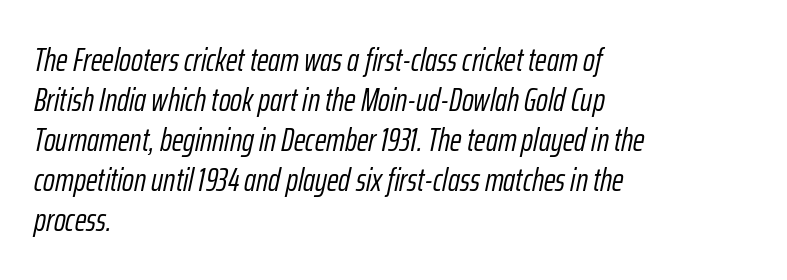
{"italic": "yes", "lean": "right", "slant_degrees": 12, "bold": "no", "weight": "light", "width": "condensed", "stroke_contrast": "low", "x_height": "medium", "monospaced": "no", "underline": "no", "align": "left", "line_spacing": "normal", "line_spacing_ratio": 1.25, "letter_spacing": "normal", "letter_spacing_em": 0.0, "glyph_px": 32}
